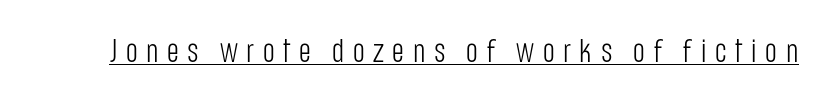
Check the space under the baseline: a stroke is drawn there. The letters are spread apart with noticeably loose tracking. This sample has the flowing, uneven cadence of proportional lettering. This sample uses an upright cut, with every glyph sitting square on the baseline. Caption: face not bold, strokes unweighted. Serifs: no, the terminals of the letterforms are clean.
